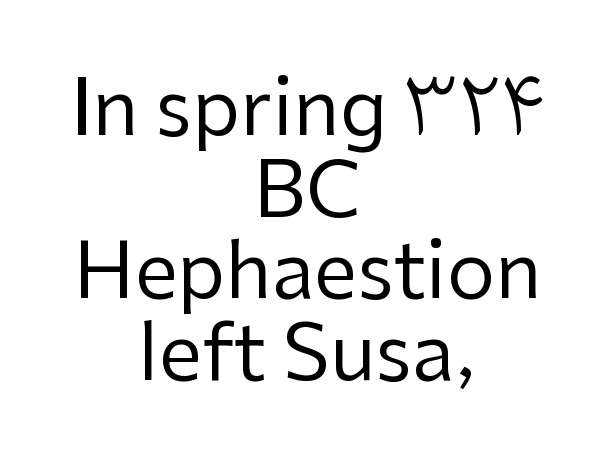
The image shows 77 px regular-weight sans-serif type, upright; set centered, tight line spacing (1.06x), normal letter spacing, not underlined; low stroke contrast and a medium x-height.
